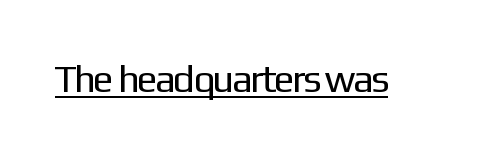
{"serif": "no", "italic": "no", "bold": "no", "weight": "regular", "width": "normal", "stroke_contrast": "low", "x_height": "medium", "monospaced": "no", "underline": "yes", "letter_spacing": "normal", "letter_spacing_em": 0.0, "glyph_px": 39}
